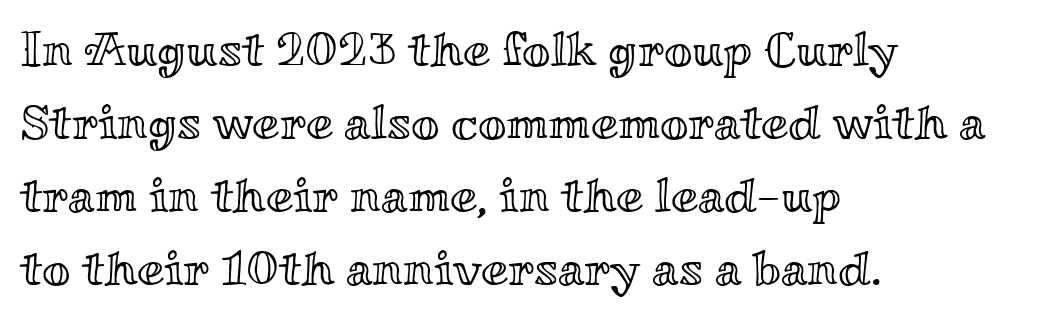
You could not count columns in this text — the font is proportionally spaced. Rows of type keep a routine distance in the vertical direction. Style check: upright. Observe the ordinary spacing: letters are neighbours, not strangers. Every row of glyphs begins at an identical x-position on the left. Check under the words: just untouched page.
